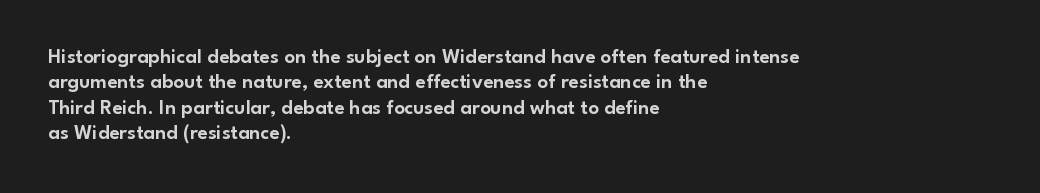
{"italic": "no", "underline": "no", "align": "left", "line_spacing_ratio": 1.21, "letter_spacing": "normal", "letter_spacing_em": 0.0, "glyph_px": 21}
